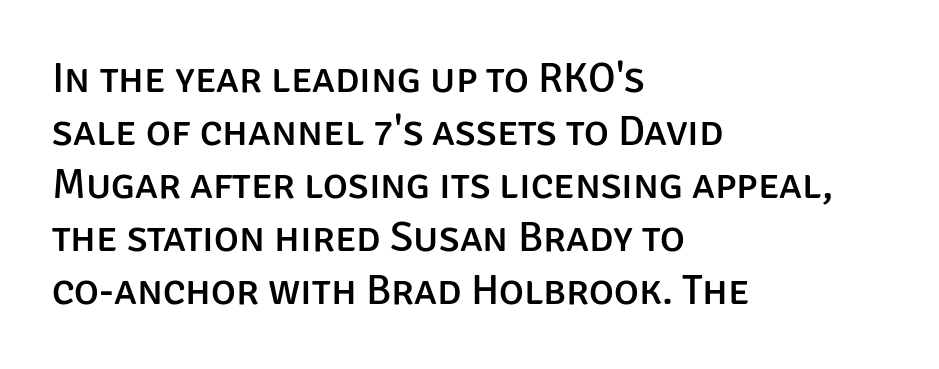
Q: Is the text italic (slanted)? A: No, it is upright.
Q: Is the typeface a serif or a sans-serif typeface? A: Sans-serif.
Q: Is the text underlined? A: No.
Q: How is the paragraph aligned? A: Left-aligned.
Q: Is the spacing between letters normal or unusually wide? A: Normal.
Q: Is the spacing between lines tight, normal or loose? A: Normal.
Q: Width (condensed, normal, or wide)? A: Normal.
Q: Stroke contrast? A: Low.
Q: x-height? A: Large.
Q: Monospaced? A: No.
